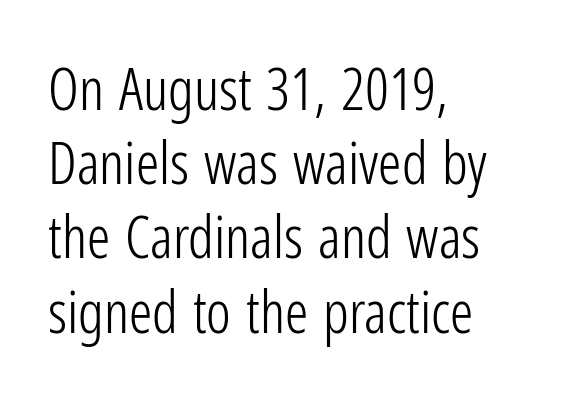
Q: Is the text bold? A: No.
Q: Is the text italic (slanted)? A: No, it is upright.
Q: Is the typeface a serif or a sans-serif typeface? A: Sans-serif.
Q: Is the text underlined? A: No.
Q: How is the paragraph aligned? A: Left-aligned.
Q: Is the spacing between letters normal or unusually wide? A: Normal.
Q: Is the spacing between lines tight, normal or loose? A: Normal.
Q: Width (condensed, normal, or wide)? A: Condensed.
Q: Stroke contrast? A: Low.
Q: x-height? A: Medium.
Q: Monospaced? A: No.
